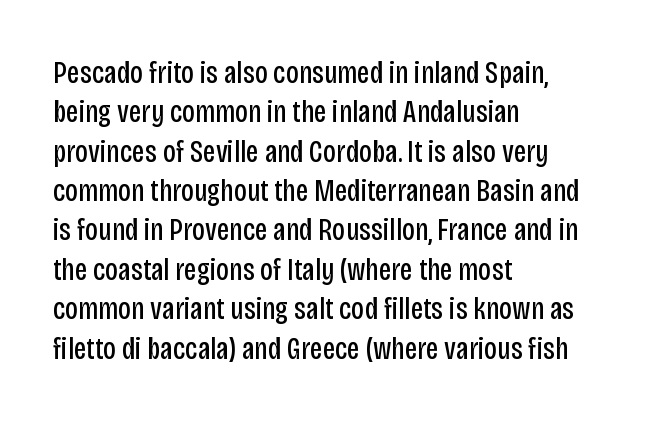
The specimen reads as upright at a glance. The glyphs are unaccompanied by any horizontal stroke below them. The tracking reads as untouched default to a designer's eye. The letters carry no serifs — their stems end cleanly without finishing strokes.
